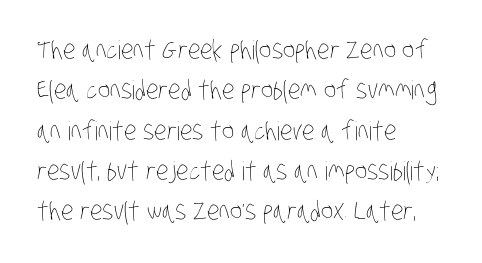
{"bold": "no", "underline": "no", "align": "left", "line_spacing": "normal", "line_spacing_ratio": 1.55, "letter_spacing": "normal", "letter_spacing_em": 0.0, "glyph_px": 26}
